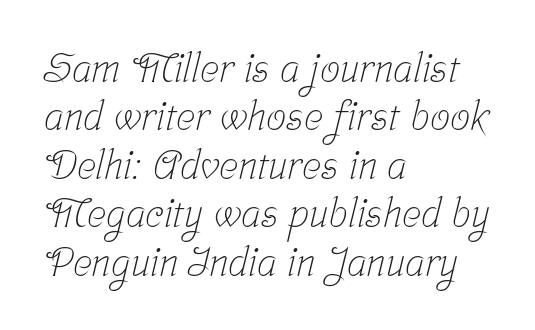
Each letter keeps its own natural width here, so spacing adapts to shape. This is not heavy type; no bold has been used. Look at the tracking — it's just the regular setting, nothing added. Lines of text with bare space underneath. The rendering anchors every line to the left-hand side.
